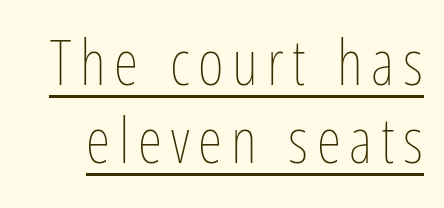
The image shows 63 px thin, condensed type, upright; set line spacing 1.24x, underlined; low stroke contrast and a medium x-height.
